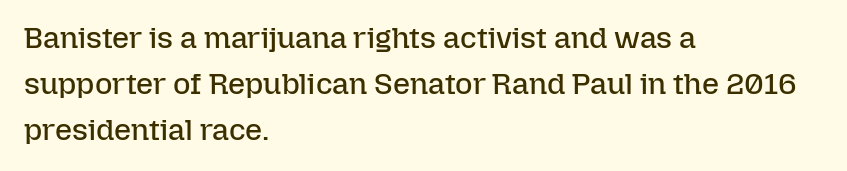
Q: Is the text bold? A: No.
Q: Is the text italic (slanted)? A: No, it is upright.
Q: Is the text underlined? A: No.
Q: How is the paragraph aligned? A: Left-aligned.
Q: Is the spacing between letters normal or unusually wide? A: Normal.
Q: Is the spacing between lines tight, normal or loose? A: Normal.
Q: Width (condensed, normal, or wide)? A: Normal.
Q: Stroke contrast? A: Low.
Q: x-height? A: Medium.
Q: Monospaced? A: No.
